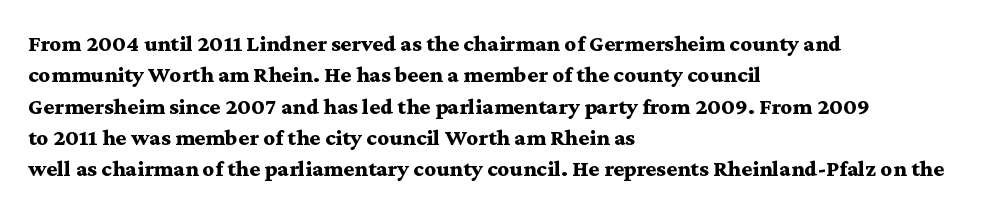
Q: Is the text bold? A: Yes.
Q: Is the text italic (slanted)? A: No, it is upright.
Q: Is the text underlined? A: No.
Q: How is the paragraph aligned? A: Left-aligned.
Q: Is the spacing between letters normal or unusually wide? A: Normal.
Q: Is the spacing between lines tight, normal or loose? A: Normal.
